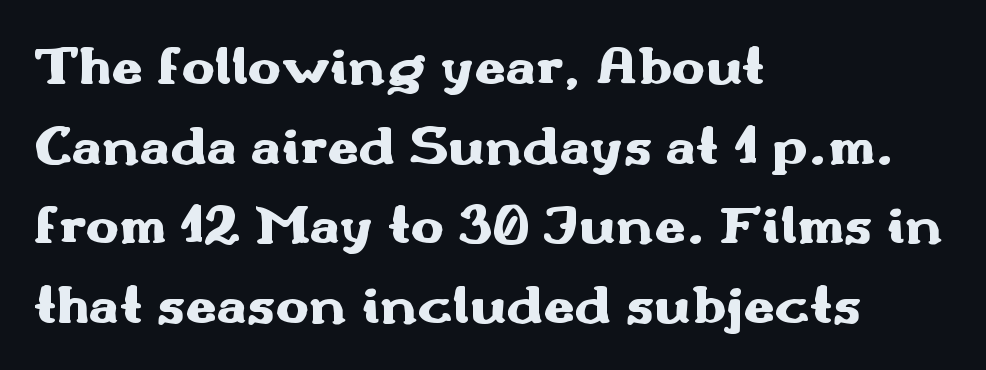
{"serif": "no", "italic": "no", "bold": "yes", "weight": "heavy", "width": "wide", "stroke_contrast": "medium", "x_height": "small", "monospaced": "no", "underline": "no", "align": "left", "line_spacing": "normal", "line_spacing_ratio": 1.42, "letter_spacing": "normal", "letter_spacing_em": 0.0, "glyph_px": 56}
